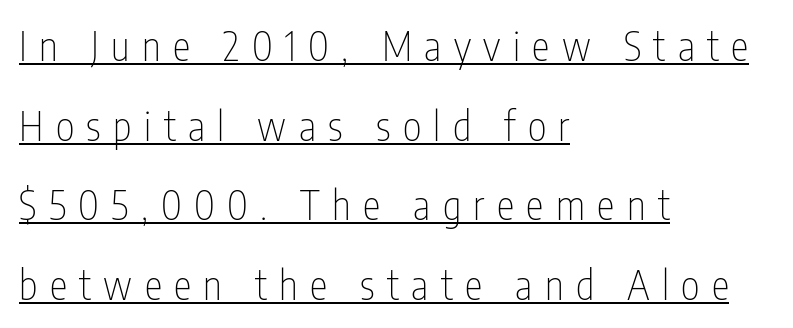
The image shows 40 px thin, condensed sans-serif type, upright; set left-aligned, loose line spacing (1.99x), unusually wide letter spacing (+0.31 em), underlined; low stroke contrast and a medium x-height.
